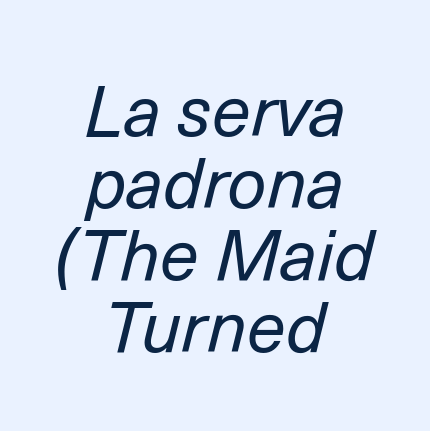
The image shows 70 px regular-weight type, italic (leaning right); set centered, tight line spacing (1.03x), normal letter spacing, not underlined; low stroke contrast and a medium x-height.
